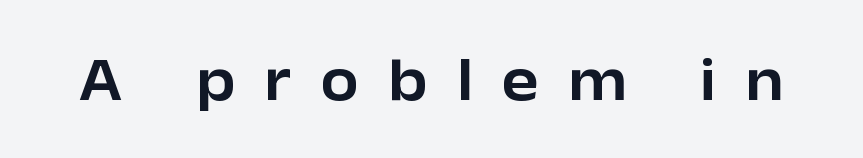
{"serif": "no", "italic": "no", "width": "normal", "stroke_contrast": "low", "x_height": "medium", "monospaced": "no", "underline": "no", "letter_spacing": "wide", "letter_spacing_em": 0.48, "glyph_px": 61}
